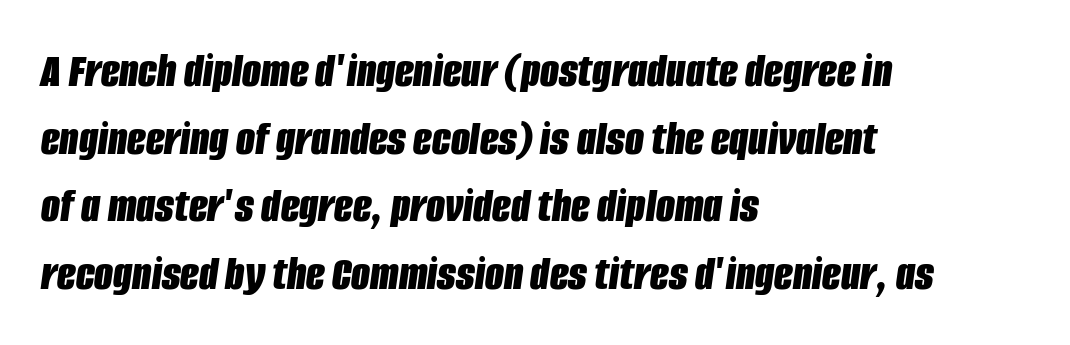
{"italic": "yes", "lean": "right", "slant_degrees": 8, "bold": "yes", "weight": "bold", "width": "condensed", "stroke_contrast": "low", "x_height": "large", "monospaced": "no", "underline": "no", "align": "left", "line_spacing": "normal", "line_spacing_ratio": 1.38, "letter_spacing": "normal", "letter_spacing_em": 0.0, "glyph_px": 49}
